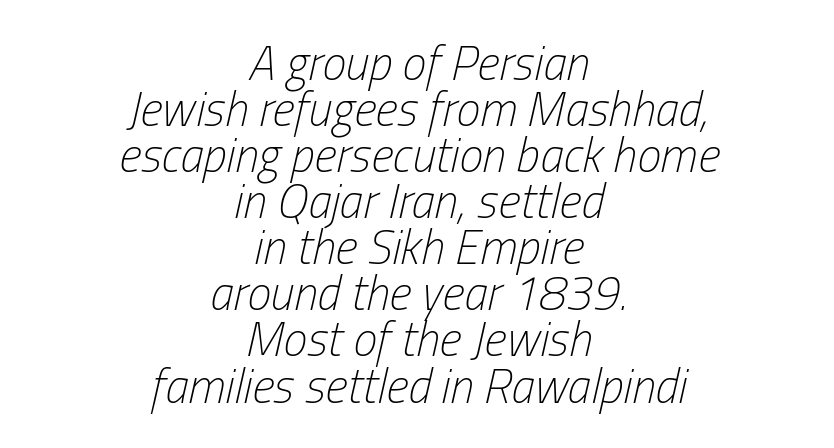
The image shows 48 px light, condensed type, italic (leaning right); set centered, tight line spacing (0.96x), normal letter spacing, not underlined; low stroke contrast and a medium x-height.
